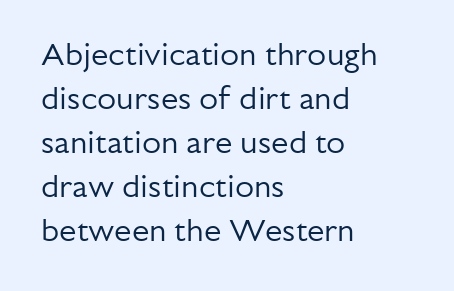
Q: Is the text bold? A: No.
Q: Is the text italic (slanted)? A: No, it is upright.
Q: Is the typeface a serif or a sans-serif typeface? A: Sans-serif.
Q: Is the text underlined? A: No.
Q: How is the paragraph aligned? A: Left-aligned.
Q: Is the spacing between letters normal or unusually wide? A: Normal.
Q: Is the spacing between lines tight, normal or loose? A: Normal.
Q: Width (condensed, normal, or wide)? A: Normal.
Q: Stroke contrast? A: Low.
Q: x-height? A: Medium.
Q: Monospaced? A: No.
